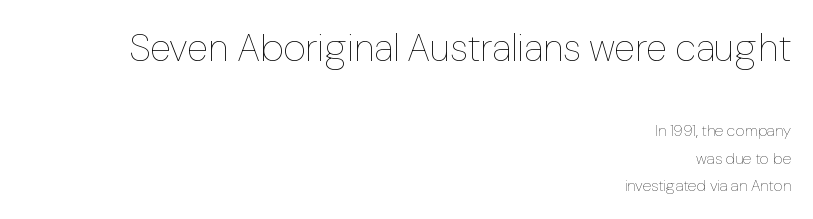
Q: Is the text bold? A: No.
Q: Is the text italic (slanted)? A: No, it is upright.
Q: Is the text underlined? A: No.
Q: How is the paragraph aligned? A: Right-aligned.
Q: Is the spacing between letters normal or unusually wide? A: Normal.
Q: Which block of text is set in a larger size, the first (top) or the second (bottom)? A: The first (top) one.
Q: Width (condensed, normal, or wide)? A: Normal.
Q: Stroke contrast? A: Low.
Q: x-height? A: Medium.
Q: Monospaced? A: No.
